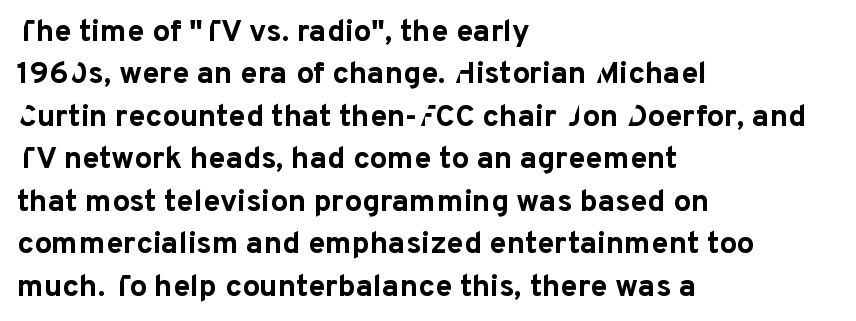
The setting favours the left margin, as ordinary paragraphs usually do. Reading down the column, the eye jumps a familiar distance to each next line. Each letter keeps its own natural width here, so spacing adapts to shape. The lettering stays uniformly vertical, giving the passage a roman look.
